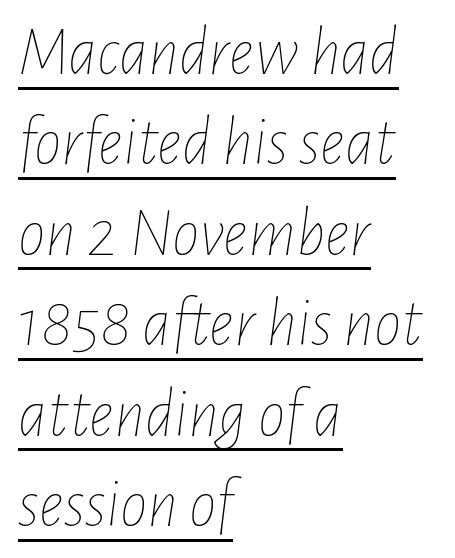
{"italic": "yes", "lean": "right", "slant_degrees": 7, "bold": "no", "weight": "thin", "width": "condensed", "stroke_contrast": "low", "x_height": "medium", "monospaced": "no", "underline": "yes", "align": "left", "line_spacing": "normal", "line_spacing_ratio": 1.31, "letter_spacing": "normal", "letter_spacing_em": 0.0, "glyph_px": 69}
